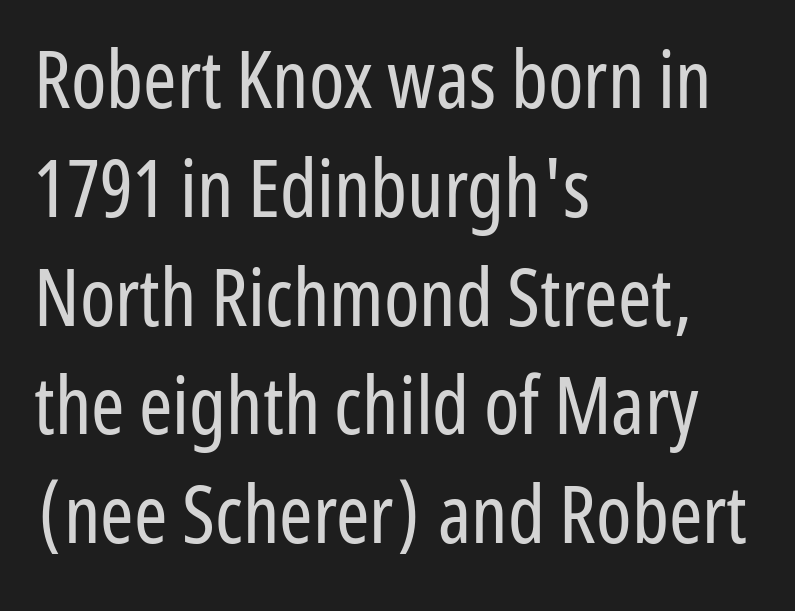
Q: Is the text bold? A: No.
Q: Is the text italic (slanted)? A: No, it is upright.
Q: Is the typeface a serif or a sans-serif typeface? A: Sans-serif.
Q: Is the text underlined? A: No.
Q: How is the paragraph aligned? A: Left-aligned.
Q: Is the spacing between letters normal or unusually wide? A: Normal.
Q: Is the spacing between lines tight, normal or loose? A: Normal.
Q: Width (condensed, normal, or wide)? A: Condensed.
Q: Stroke contrast? A: Low.
Q: x-height? A: Medium.
Q: Monospaced? A: No.
